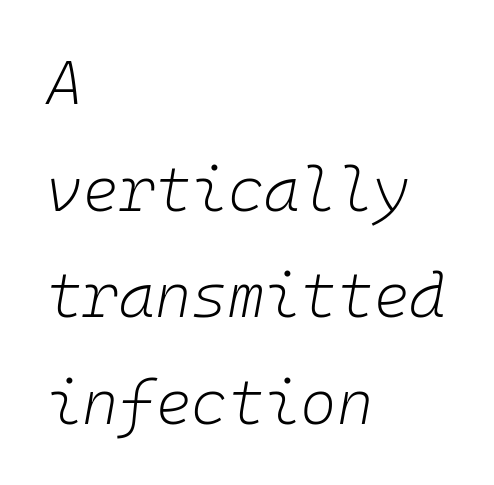
The image shows 62 px light type, italic (leaning right), monospaced; set left-aligned, line spacing 1.72x, normal letter spacing, not underlined; low stroke contrast and a medium x-height.
